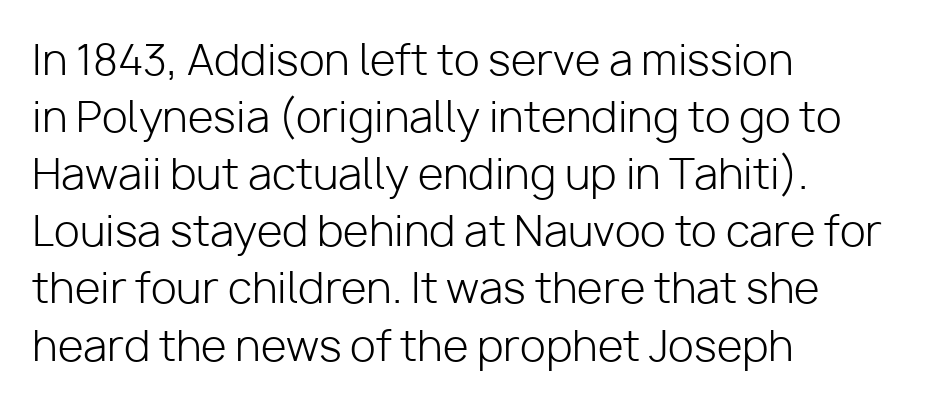
The image shows 42 px light sans-serif type, upright; set left-aligned, normal line spacing (1.36x), normal letter spacing, not underlined; low stroke contrast and a medium x-height.
